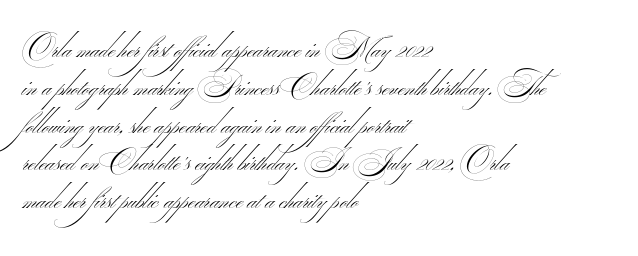
{"serif": "no", "bold": "no", "weight": "thin", "width": "wide", "stroke_contrast": "medium", "monospaced": "no", "underline": "no", "align": "left", "line_spacing": "normal", "line_spacing_ratio": 1.26, "letter_spacing": "normal", "letter_spacing_em": 0.0, "glyph_px": 30}
